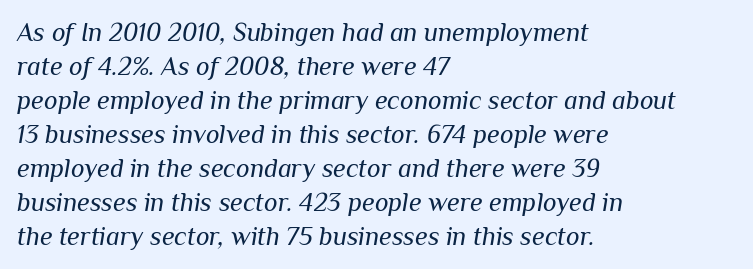
Q: Is the text bold? A: No.
Q: Is the text italic (slanted)? A: Yes, it leans right by about 10 degrees.
Q: Is the text underlined? A: No.
Q: How is the paragraph aligned? A: Left-aligned.
Q: Is the spacing between letters normal or unusually wide? A: Normal.
Q: Is the spacing between lines tight, normal or loose? A: Normal.
